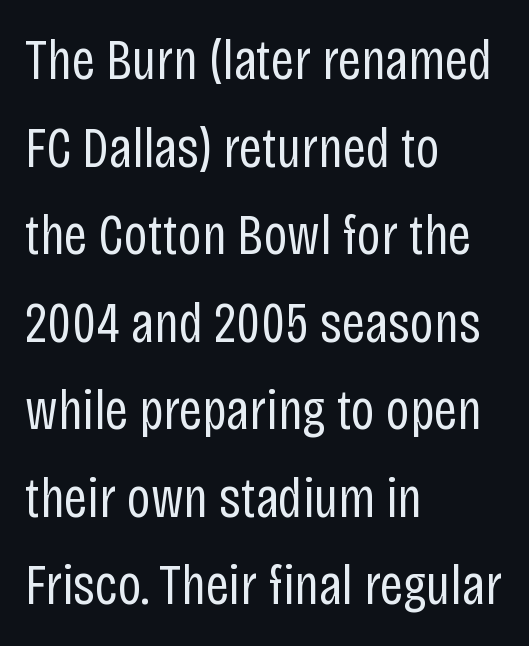
Varying glyph widths throughout — classic text-font behaviour. The vertical gap from one line to the next is medium. Quick note: underline off. Layout note: lines flush left. Words appear dense and cohesive because spacing is normal.
